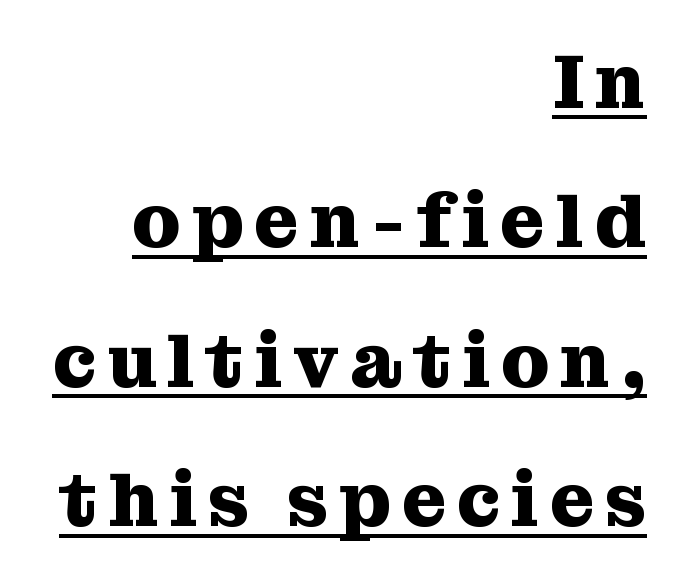
Q: Is the text bold? A: Yes.
Q: Is the text italic (slanted)? A: No, it is upright.
Q: Is the typeface a serif or a sans-serif typeface? A: Serif.
Q: Is the text underlined? A: Yes.
Q: How is the paragraph aligned? A: Right-aligned.
Q: Width (condensed, normal, or wide)? A: Normal.
Q: Stroke contrast? A: Medium.
Q: x-height? A: Medium.
Q: Monospaced? A: No.
